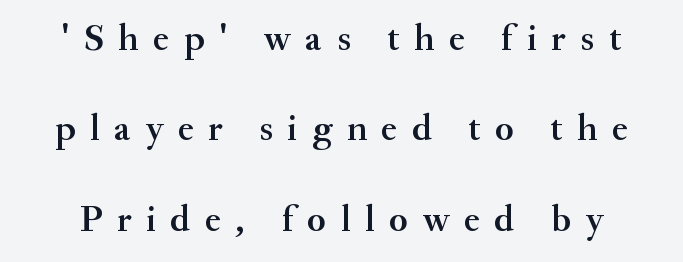
{"serif": "yes", "italic": "no", "width": "normal", "stroke_contrast": "medium", "x_height": "small", "monospaced": "no", "underline": "no", "line_spacing": "loose", "line_spacing_ratio": 2.38, "letter_spacing": "wide", "letter_spacing_em": 0.38, "glyph_px": 38}
